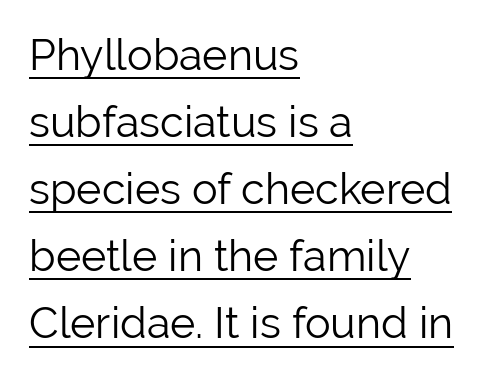
Has an underline been added? It has. In terms of letterspacing, this is plain default setting. A typesetter would label this face a sans. Layout note: lines flush left. Letters have the restrained weight of plain body copy at most. Normally led — the rows are evenly, conventionally spaced.
